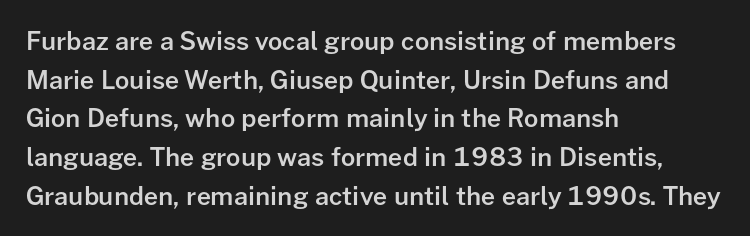
The image shows 25 px text type, upright; set left-aligned, normal line spacing (1.55x), normal letter spacing, not underlined.
